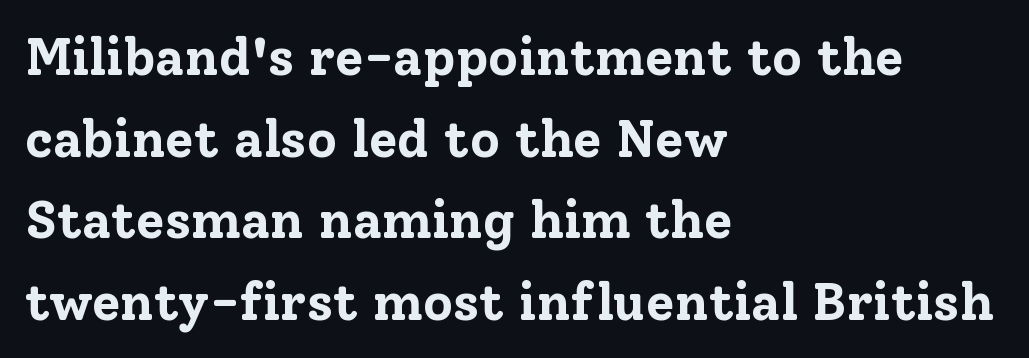
Caption: multi-line text, flush left, ragged right. The text was rendered using a seriffed face with decorative stroke endings. Unlike italic type, these characters show no tilt at all. This sample has the flowing, uneven cadence of proportional lettering.
